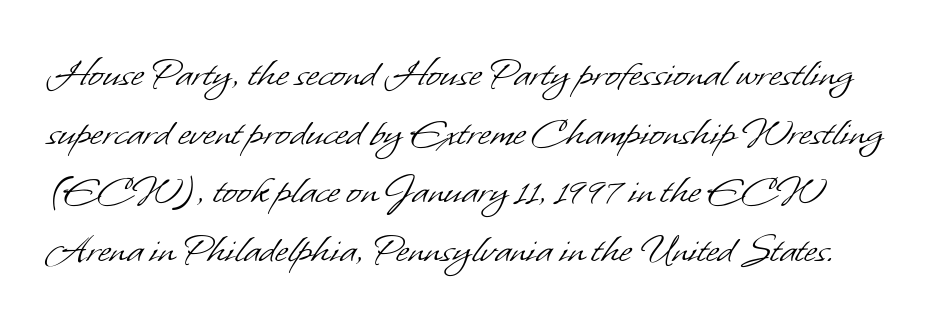
The gap between lines stays unmarked. What kind of face is this? One without serifs — a sans. If you measured baseline to baseline, you'd find a middling distance. Character widths vary here, with narrow letters taking less room than wide ones. Letter spacing: default.
